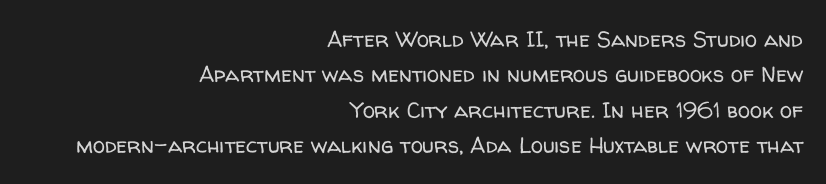
The image shows 22 px text type, upright; set right-aligned, normal line spacing (1.61x), normal letter spacing, not underlined.
